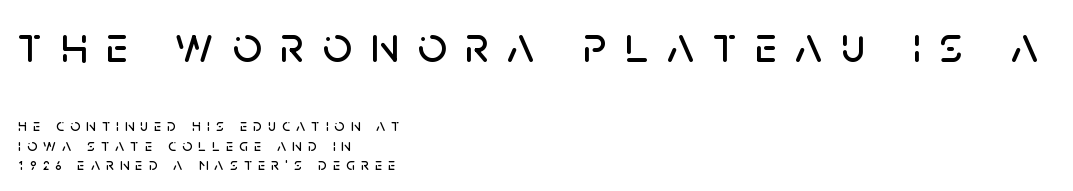
{"serif": "no", "italic": "no", "width": "normal", "stroke_contrast": "low", "x_height": "large", "monospaced": "no", "underline": "no", "align": "left", "line_spacing": "tight", "line_spacing_ratio": 1.13, "letter_spacing": "wide", "letter_spacing_em": 0.36, "larger_block": "first", "size_ratio": 3.0, "glyph_px": 51}
